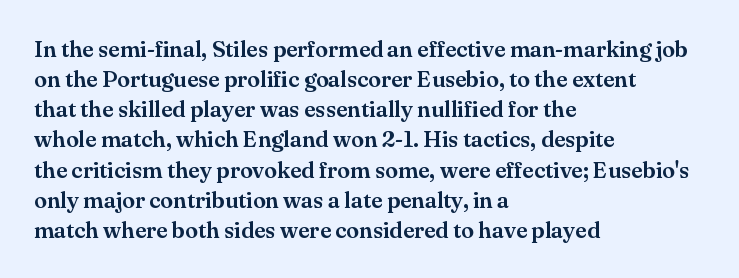
The ragged edge is on the right, which tells us the setting is flush left. What's the leading like? Ordinary, nothing unusual. Posture: straight, roman, zero tilt. The face used here is rendered with its standard letterfit. Letters rest on an invisible, unmarked baseline.
